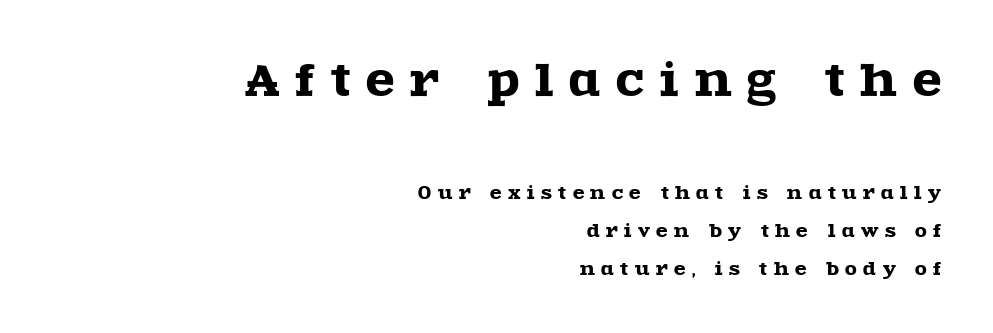
{"serif": "yes", "italic": "no", "width": "wide", "x_height": "large", "monospaced": "no", "underline": "no", "align": "right", "line_spacing": "loose", "line_spacing_ratio": 2.26, "letter_spacing": "wide", "letter_spacing_em": 0.38, "larger_block": "first", "size_ratio": 2.47, "glyph_px": 42}
